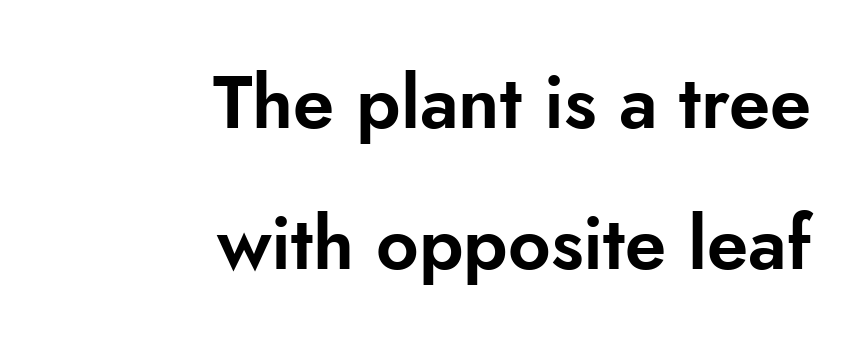
{"serif": "no", "italic": "no", "width": "normal", "stroke_contrast": "low", "x_height": "small", "monospaced": "no", "underline": "no", "align": "right", "line_spacing": "loose", "line_spacing_ratio": 1.91, "letter_spacing": "normal", "letter_spacing_em": 0.0, "glyph_px": 74}
